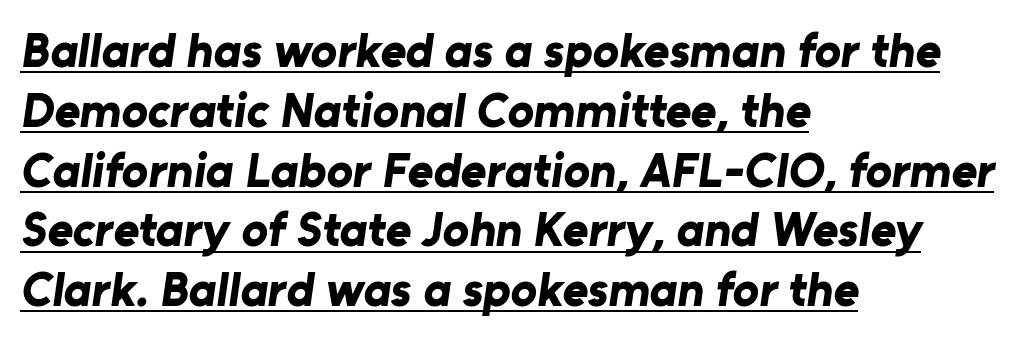
The image shows 49 px bold sans-serif type; set left-aligned, line spacing 1.22x, normal letter spacing, underlined; low stroke contrast and a medium x-height.
